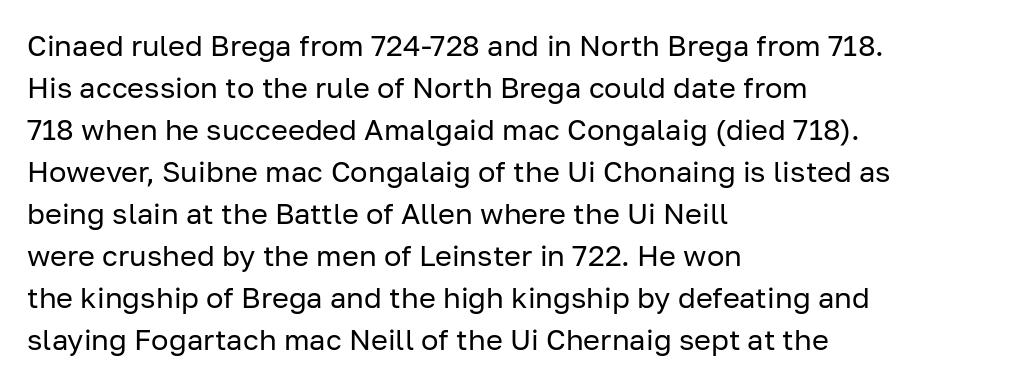
{"serif": "no", "italic": "no", "bold": "no", "weight": "regular", "width": "normal", "stroke_contrast": "low", "x_height": "medium", "monospaced": "no", "underline": "no", "align": "left", "line_spacing": "normal", "line_spacing_ratio": 1.45, "letter_spacing": "normal", "letter_spacing_em": 0.0, "glyph_px": 29}
